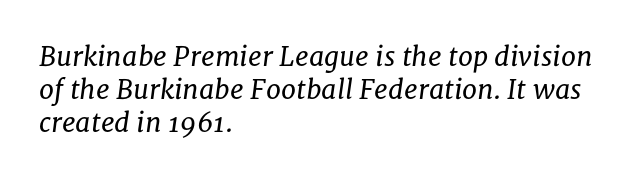
Q: Is the text bold? A: No.
Q: Is the text italic (slanted)? A: Yes, it leans right by about 8 degrees.
Q: Is the text underlined? A: No.
Q: How is the paragraph aligned? A: Left-aligned.
Q: Is the spacing between letters normal or unusually wide? A: Normal.
